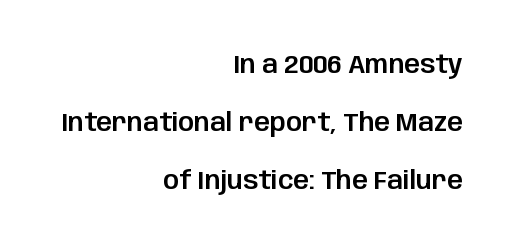
Q: Is the text italic (slanted)? A: No, it is upright.
Q: Is the text underlined? A: No.
Q: How is the paragraph aligned? A: Right-aligned.
Q: Is the spacing between letters normal or unusually wide? A: Normal.
Q: Is the spacing between lines tight, normal or loose? A: Loose.
